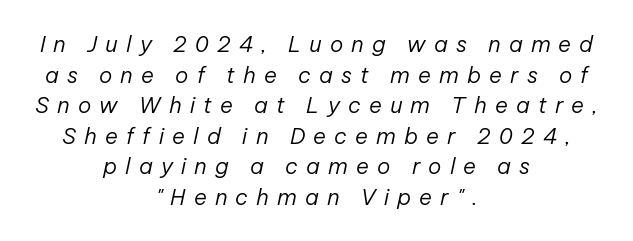
Q: Is the text bold? A: No.
Q: Is the text italic (slanted)? A: Yes, it leans right by about 12 degrees.
Q: Is the text underlined? A: No.
Q: How is the paragraph aligned? A: Centered.
Q: Is the spacing between letters normal or unusually wide? A: Unusually wide.
Q: Is the spacing between lines tight, normal or loose? A: Normal.
